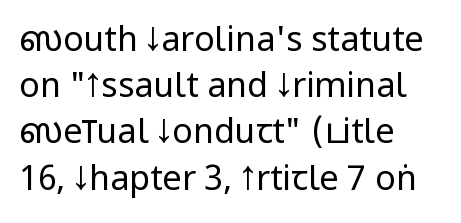
The image shows 34 px regular-weight, condensed sans-serif type, upright; set left-aligned, normal line spacing (1.36x), normal letter spacing, not underlined; low stroke contrast and a large x-height.
